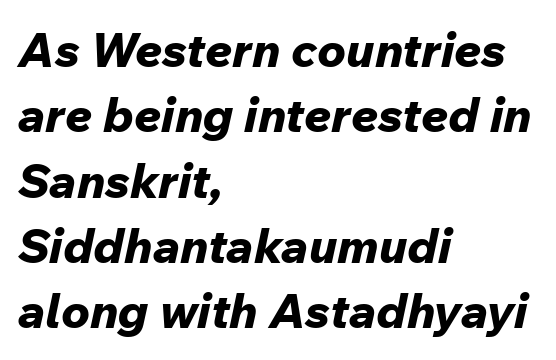
Q: Is the text bold? A: Yes.
Q: Is the text italic (slanted)? A: Yes, it leans right by about 12 degrees.
Q: Is the text underlined? A: No.
Q: How is the paragraph aligned? A: Left-aligned.
Q: Is the spacing between letters normal or unusually wide? A: Normal.
Q: Is the spacing between lines tight, normal or loose? A: Normal.
Q: Width (condensed, normal, or wide)? A: Normal.
Q: Stroke contrast? A: Low.
Q: x-height? A: Medium.
Q: Monospaced? A: No.
